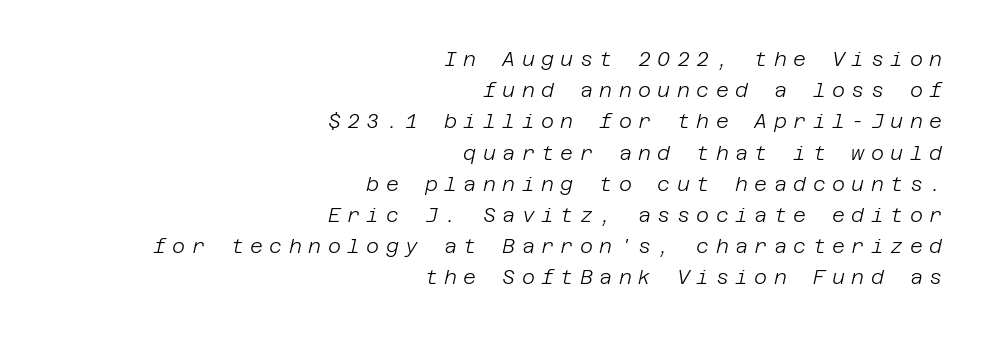
The image shows 20 px text type, italic (leaning right); set right-aligned, normal line spacing (1.56x), unusually wide letter spacing (+0.32 em), not underlined.
